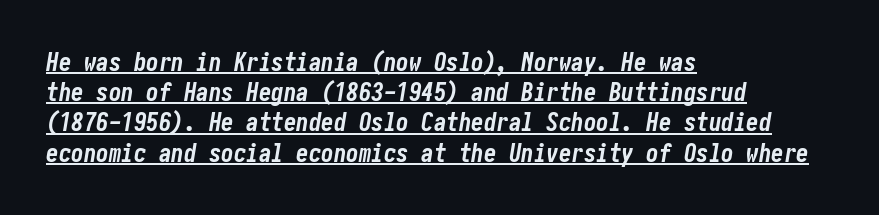
The image shows 25 px bold type, italic (leaning right); set left-aligned, line spacing 1.21x, normal letter spacing, underlined.
